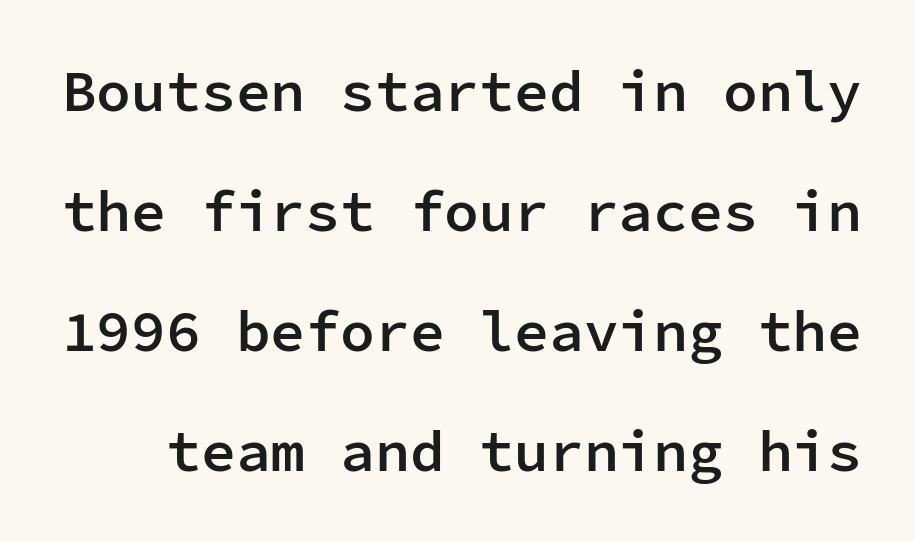
Q: Is the text bold? A: Semi-bold.
Q: Is the text italic (slanted)? A: No, it is upright.
Q: Is the typeface a serif or a sans-serif typeface? A: Sans-serif.
Q: Is the text underlined? A: No.
Q: Is the spacing between letters normal or unusually wide? A: Normal.
Q: Is the spacing between lines tight, normal or loose? A: Loose.
Q: Width (condensed, normal, or wide)? A: Normal.
Q: Stroke contrast? A: Low.
Q: x-height? A: Medium.
Q: Monospaced? A: Yes.
